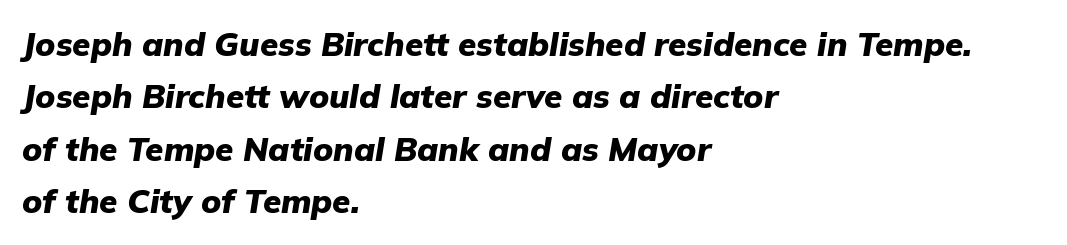
The image shows 33 px heavy type, italic (leaning right); set left-aligned, normal line spacing (1.59x), normal letter spacing, not underlined; low stroke contrast and a medium x-height.
